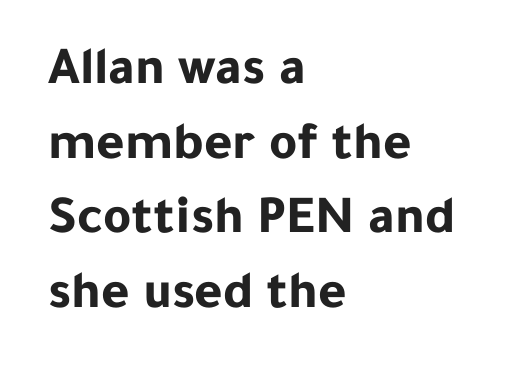
{"serif": "no", "italic": "no", "bold": "yes", "weight": "bold", "width": "normal", "stroke_contrast": "low", "x_height": "medium", "monospaced": "no", "underline": "no", "align": "left", "line_spacing": "normal", "line_spacing_ratio": 1.38, "letter_spacing": "normal", "letter_spacing_em": 0.0, "glyph_px": 54}
